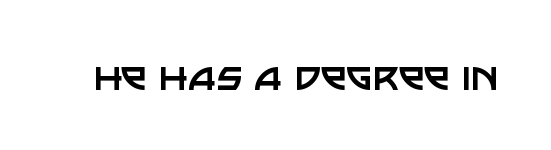
The image shows 47 px regular-weight sans-serif type, upright; set normal letter spacing, not underlined; low stroke contrast and a large x-height.
